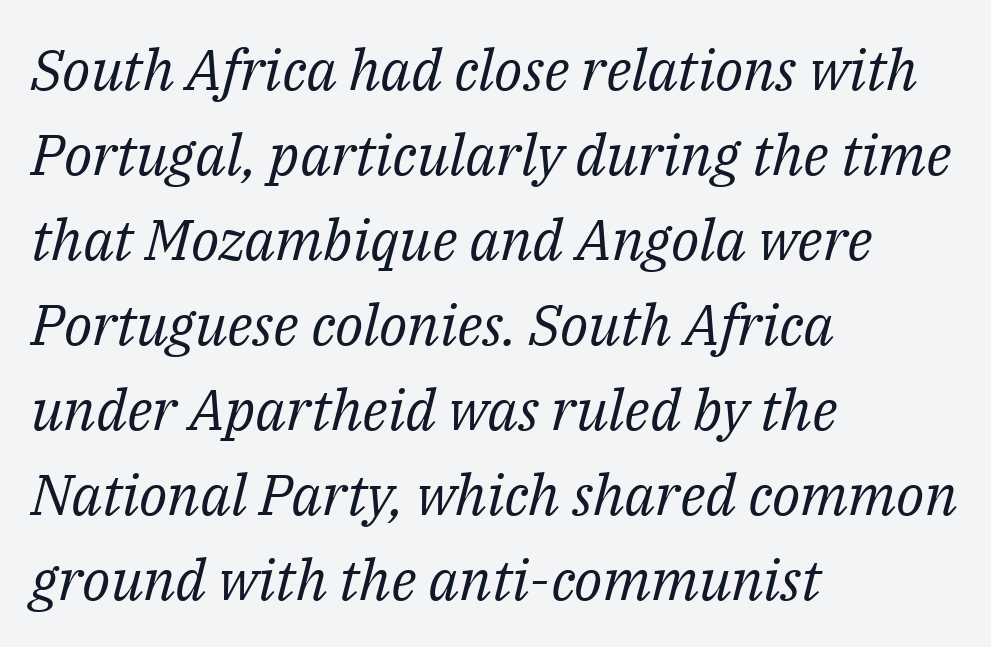
The image shows 57 px regular-weight serif type, italic (leaning right); set left-aligned, normal line spacing (1.49x), normal letter spacing, not underlined; medium stroke contrast and a medium x-height.
